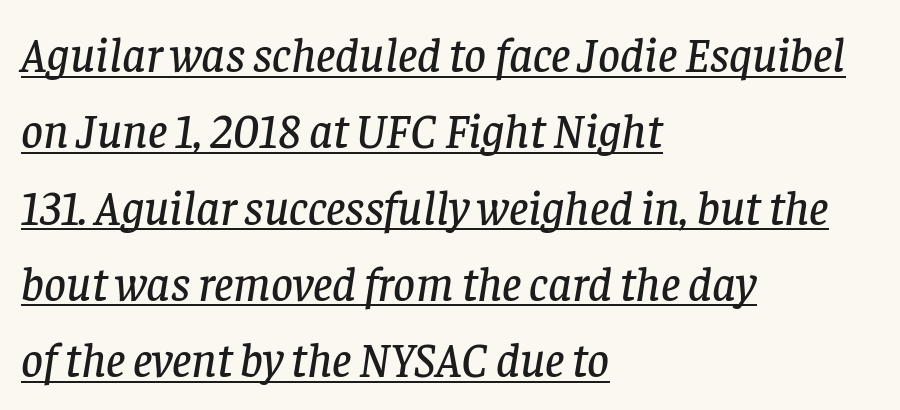
{"serif": "yes", "italic": "yes", "lean": "right", "slant_degrees": 8, "width": "normal", "stroke_contrast": "low", "x_height": "large", "monospaced": "no", "underline": "yes", "align": "left", "line_spacing": "normal", "line_spacing_ratio": 1.59, "letter_spacing": "normal", "letter_spacing_em": 0.0, "glyph_px": 48}
